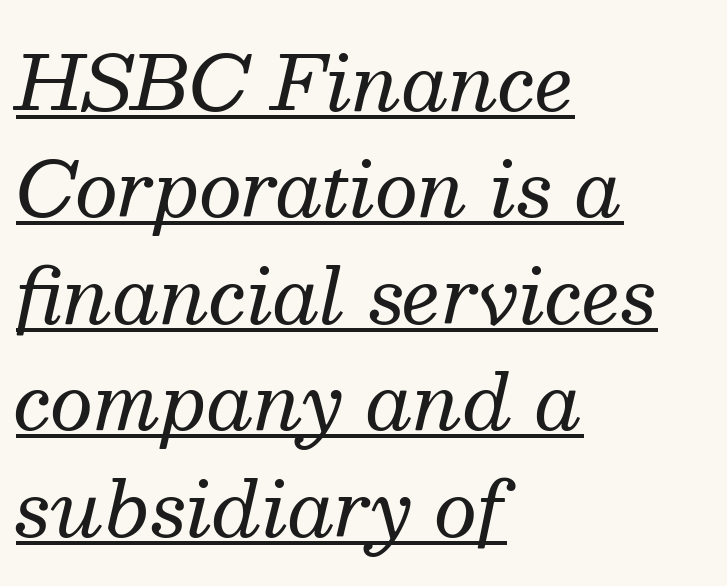
The image shows 76 px regular-weight serif type, italic (leaning right); set left-aligned, normal line spacing (1.4x), normal letter spacing, underlined; medium stroke contrast and a medium x-height.
